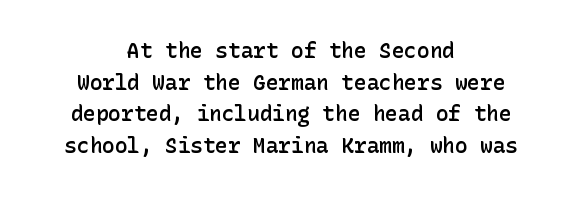
The image shows 21 px text type, upright; set centered, normal line spacing (1.51x), normal letter spacing, not underlined.
